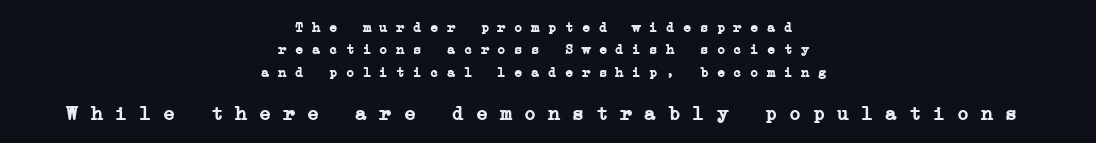
The image shows 20 px bold type; set centered, normal line spacing (1.6x), normal letter spacing, not underlined; the second (bottom) block is 1.43x larger.
